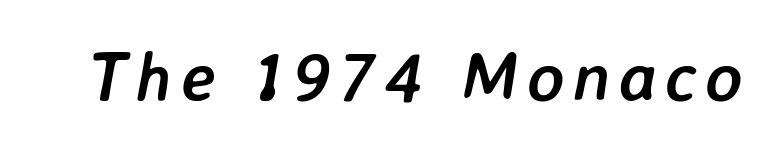
Q: Is the text bold? A: Yes.
Q: Is the text italic (slanted)? A: Yes, it leans right by about 7 degrees.
Q: Is the text underlined? A: No.
Q: Width (condensed, normal, or wide)? A: Normal.
Q: Stroke contrast? A: Low.
Q: x-height? A: Medium.
Q: Monospaced? A: No.
